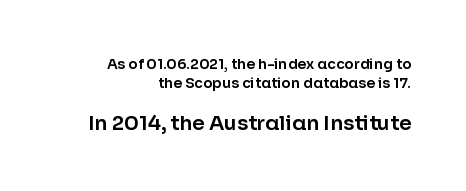
{"italic": "no", "underline": "no", "align": "right", "line_spacing": "normal", "line_spacing_ratio": 1.39, "letter_spacing": "normal", "letter_spacing_em": 0.0, "larger_block": "second", "size_ratio": 1.43, "glyph_px": 20}
